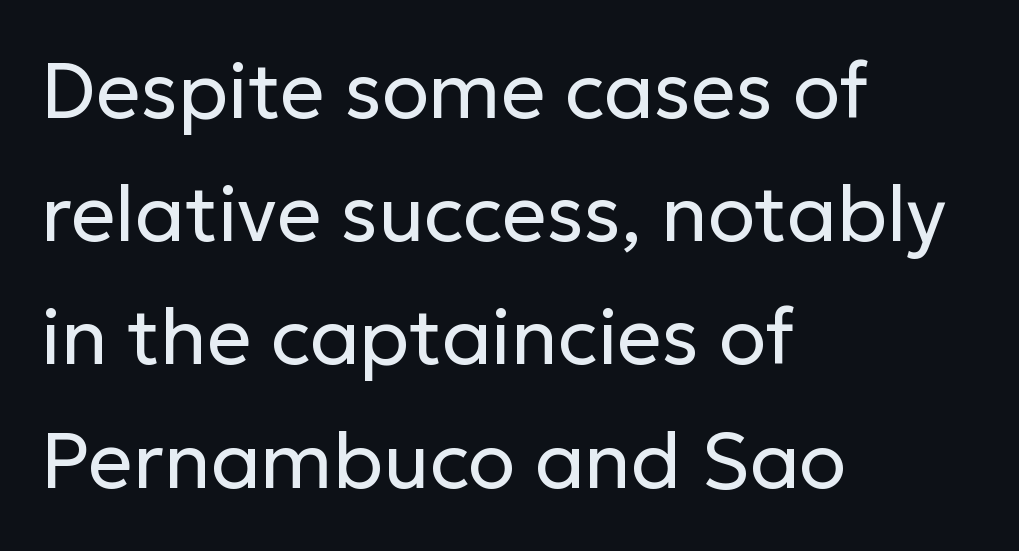
The image shows 78 px regular-weight sans-serif type, upright; set left-aligned, normal line spacing (1.58x), normal letter spacing, not underlined; low stroke contrast and a medium x-height.
